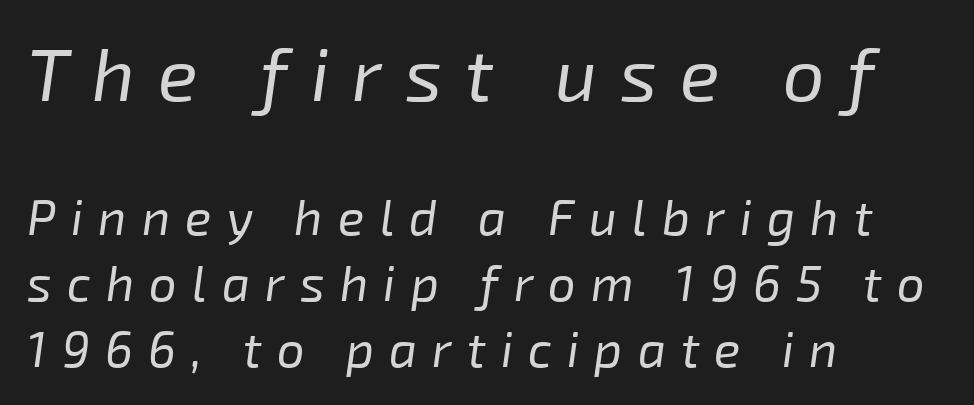
Q: Is the text bold? A: No.
Q: Is the text italic (slanted)? A: Yes, it leans right by about 8 degrees.
Q: Is the text underlined? A: No.
Q: How is the paragraph aligned? A: Left-aligned.
Q: Is the spacing between letters normal or unusually wide? A: Unusually wide.
Q: Is the spacing between lines tight, normal or loose? A: Normal.
Q: Which block of text is set in a larger size, the first (top) or the second (bottom)? A: The first (top) one.
Q: Width (condensed, normal, or wide)? A: Normal.
Q: Stroke contrast? A: Low.
Q: x-height? A: Medium.
Q: Monospaced? A: No.
